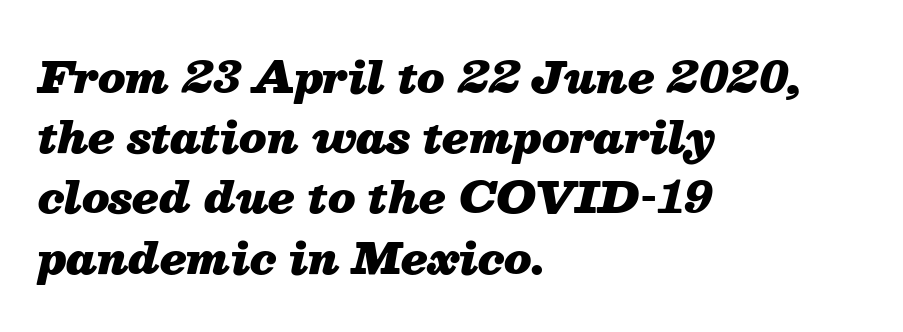
{"italic": "yes", "lean": "right", "slant_degrees": 13, "bold": "yes", "weight": "heavy", "width": "normal", "stroke_contrast": "medium", "x_height": "medium", "monospaced": "no", "underline": "no", "align": "left", "line_spacing": "normal", "line_spacing_ratio": 1.4, "letter_spacing": "normal", "letter_spacing_em": 0.0, "glyph_px": 43}
